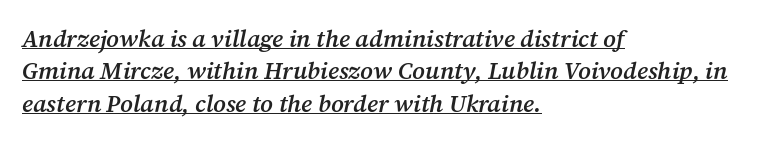
The image shows 24 px text type, italic (leaning right); set left-aligned, normal line spacing (1.35x), normal letter spacing, underlined.
